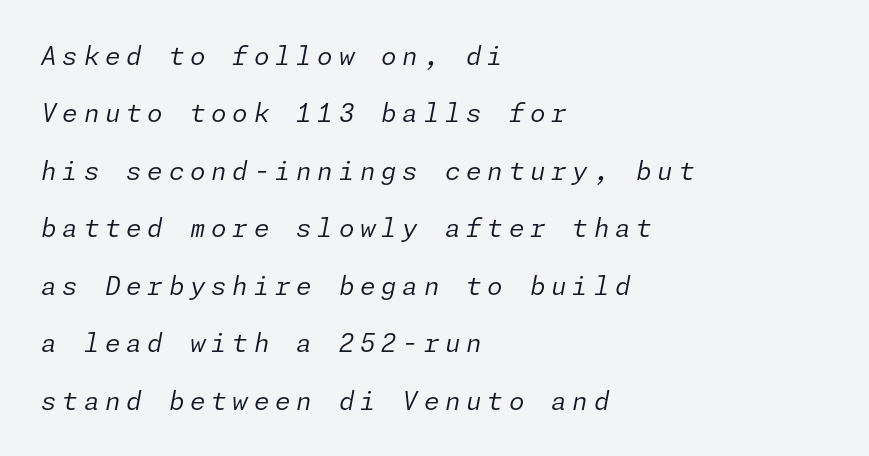
The passage shown has open, widely tracked lettering throughout. The axis of the letterforms is tilted away from vertical. Every row of glyphs begins at an identical x-position on the left. This sample trades compactness for vertical openness between lines. This rendering features lettering with no underline.
